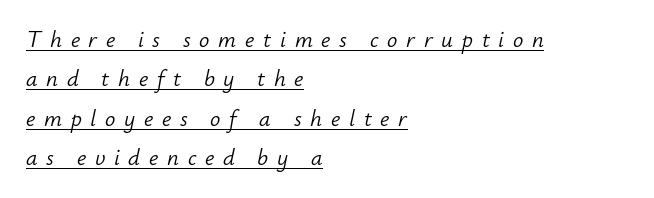
Q: Is the text bold? A: No.
Q: Is the text italic (slanted)? A: Yes, it leans right by about 12 degrees.
Q: Is the text underlined? A: Yes.
Q: How is the paragraph aligned? A: Left-aligned.
Q: Is the spacing between letters normal or unusually wide? A: Unusually wide.
